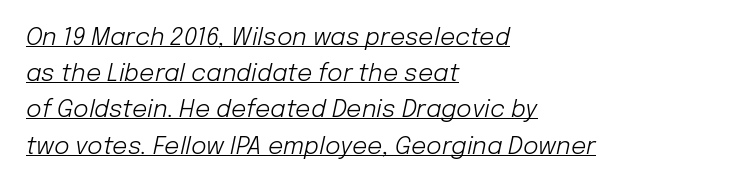
Between one letter and the next there's only the usual sliver of space. A quiet, ordinary-to-light weight characterises the typeface. Line beginnings align vertically; line endings do not. Students, observe: this is what conventionally led text looks like.
